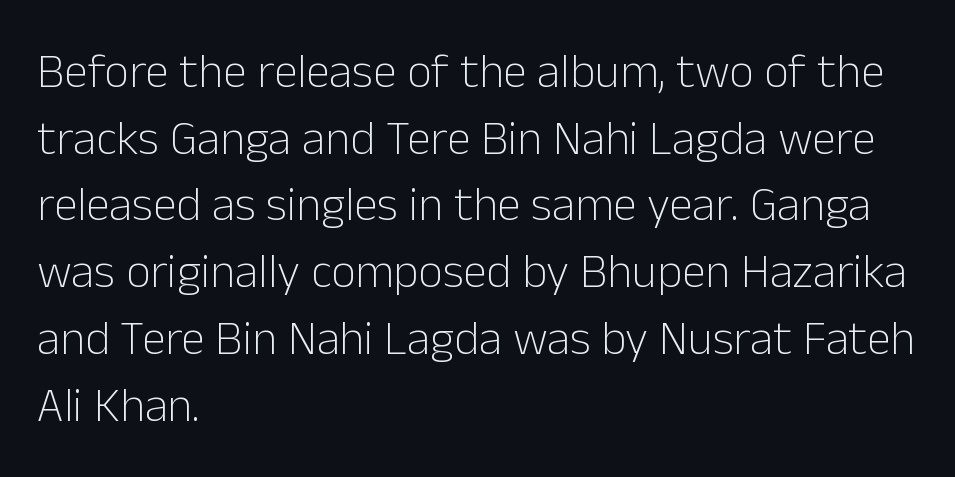
Q: Is the text bold? A: No.
Q: Is the text italic (slanted)? A: No, it is upright.
Q: Is the typeface a serif or a sans-serif typeface? A: Sans-serif.
Q: Is the text underlined? A: No.
Q: How is the paragraph aligned? A: Left-aligned.
Q: Is the spacing between letters normal or unusually wide? A: Normal.
Q: Is the spacing between lines tight, normal or loose? A: Normal.
Q: Width (condensed, normal, or wide)? A: Normal.
Q: Stroke contrast? A: Low.
Q: x-height? A: Medium.
Q: Monospaced? A: No.
